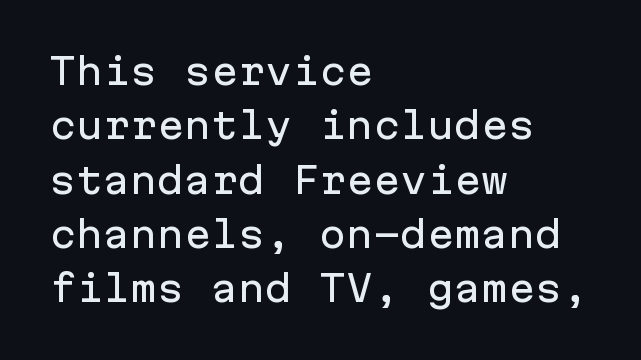
Q: Is the text italic (slanted)? A: No, it is upright.
Q: Is the typeface a serif or a sans-serif typeface? A: Sans-serif.
Q: Is the text underlined? A: No.
Q: How is the paragraph aligned? A: Left-aligned.
Q: Is the spacing between letters normal or unusually wide? A: Normal.
Q: Is the spacing between lines tight, normal or loose? A: Normal.
Q: Width (condensed, normal, or wide)? A: Normal.
Q: Stroke contrast? A: Low.
Q: x-height? A: Medium.
Q: Monospaced? A: Yes.
